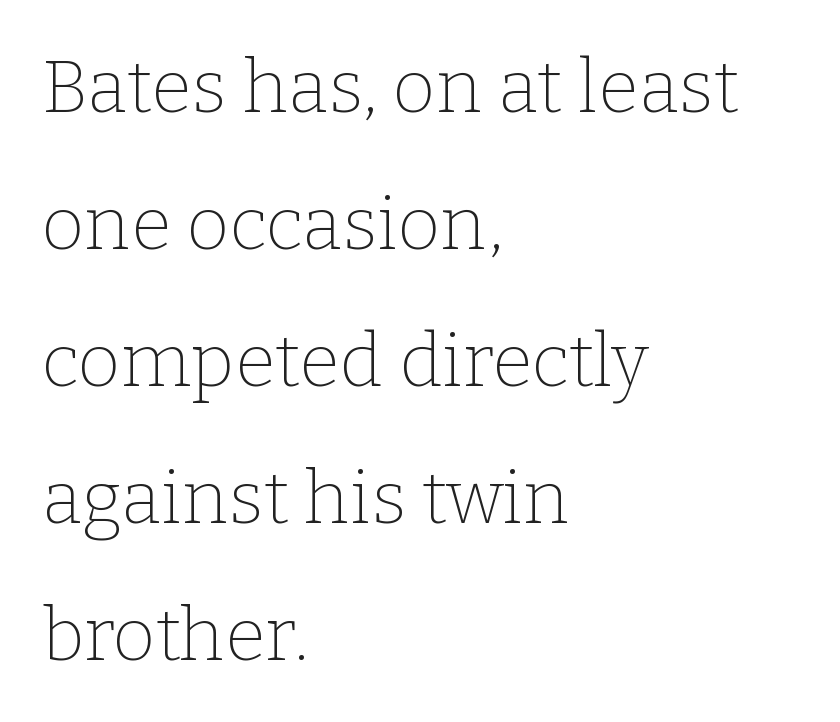
Ascenders rise straight up at ninety degrees. Serifs: yes, visible at the terminals of the letterforms. Rule under the text: the space is simply empty. These lines are rendered in a variable-pitch font. Honestly, the letter spacing is just normal — you wouldn't notice it.
